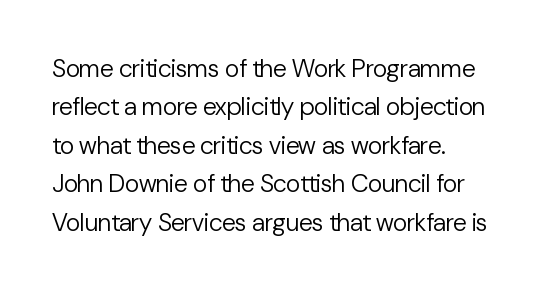
The image shows 25 px text type, upright; set normal line spacing (1.54x), normal letter spacing, not underlined.
